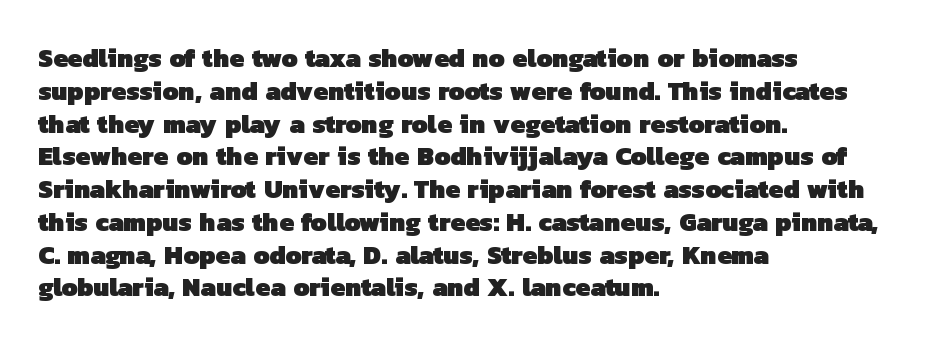
Q: Is the text bold? A: Yes.
Q: Is the text underlined? A: No.
Q: How is the paragraph aligned? A: Left-aligned.
Q: Is the spacing between letters normal or unusually wide? A: Normal.
Q: Is the spacing between lines tight, normal or loose? A: Normal.
